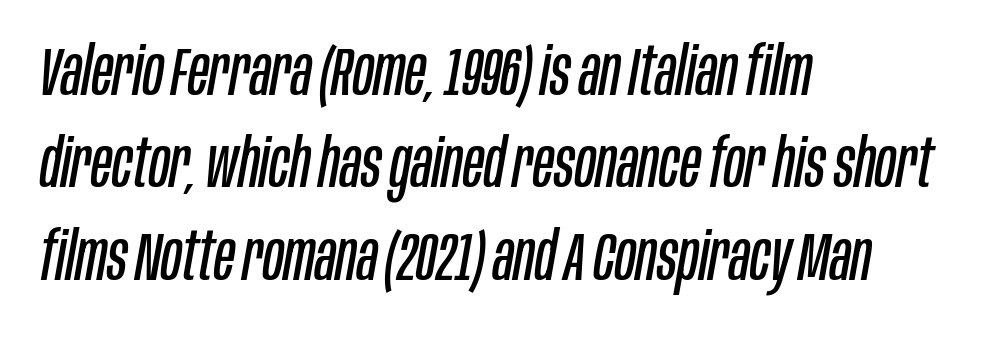
{"italic": "yes", "lean": "right", "slant_degrees": 10, "bold": "no", "weight": "regular", "width": "condensed", "stroke_contrast": "low", "x_height": "large", "monospaced": "no", "underline": "no", "align": "left", "line_spacing": "normal", "line_spacing_ratio": 1.36, "letter_spacing": "normal", "letter_spacing_em": 0.0, "glyph_px": 68}
